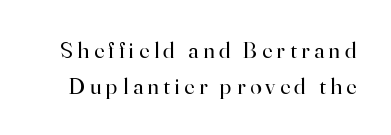
{"italic": "no", "bold": "no", "underline": "no", "line_spacing": "normal", "line_spacing_ratio": 1.56, "letter_spacing": "wide", "letter_spacing_em": 0.2, "glyph_px": 23}
